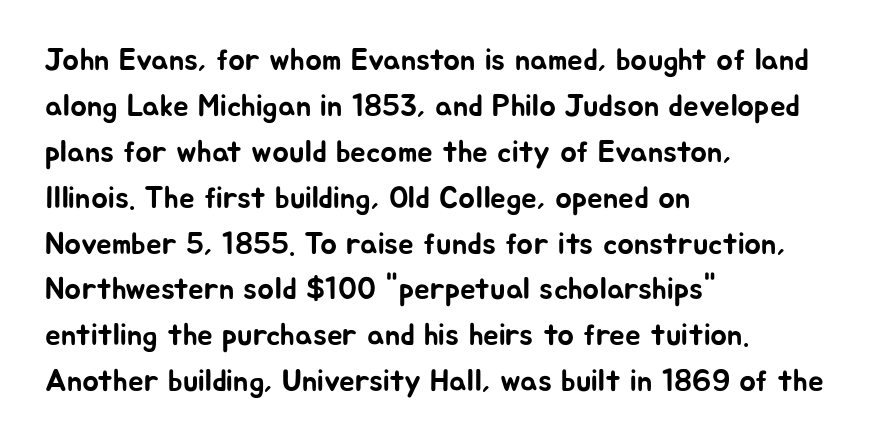
{"serif": "no", "italic": "no", "width": "normal", "stroke_contrast": "low", "x_height": "medium", "monospaced": "no", "underline": "no", "align": "left", "line_spacing": "normal", "line_spacing_ratio": 1.48, "letter_spacing": "normal", "letter_spacing_em": 0.0, "glyph_px": 31}
